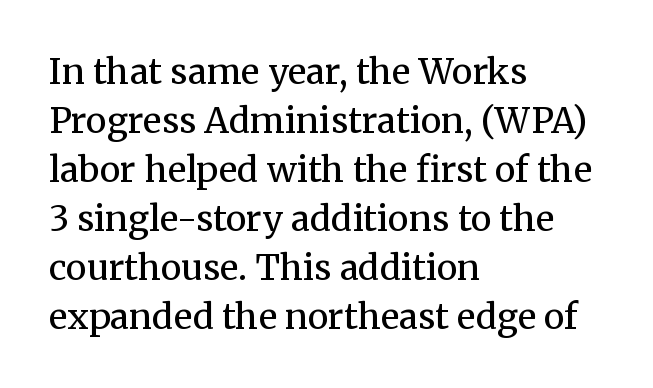
The image shows 35 px regular-weight serif type, upright; set left-aligned, normal line spacing (1.4x), normal letter spacing, not underlined; medium stroke contrast and a medium x-height.
